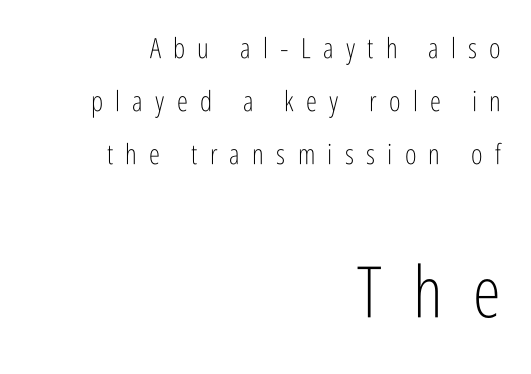
{"serif": "no", "italic": "no", "bold": "no", "weight": "light", "width": "condensed", "stroke_contrast": "low", "x_height": "medium", "monospaced": "no", "underline": "no", "align": "right", "line_spacing": "loose", "line_spacing_ratio": 1.9, "letter_spacing": "wide", "letter_spacing_em": 0.44, "larger_block": "second", "size_ratio": 2.54, "glyph_px": 71}
